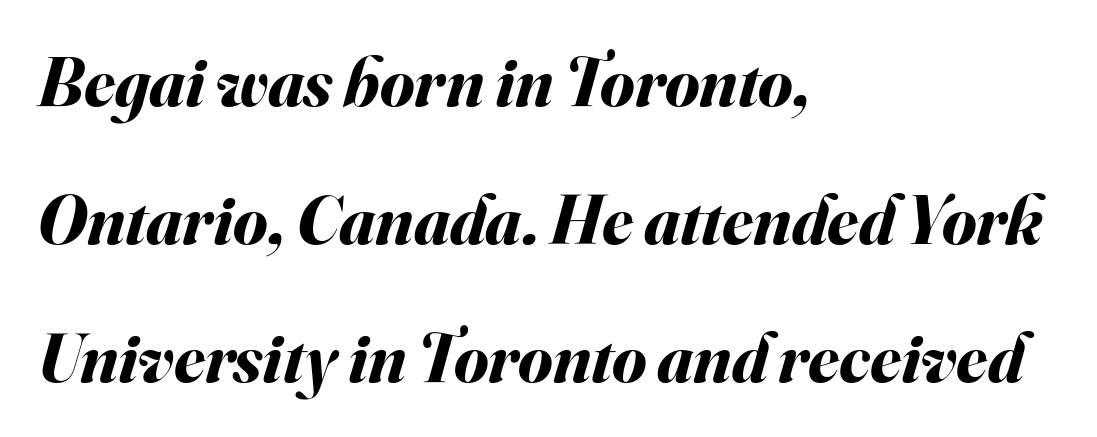
Q: Is the text bold? A: Yes.
Q: Is the text italic (slanted)? A: Yes, it leans right by about 16 degrees.
Q: Is the text underlined? A: No.
Q: How is the paragraph aligned? A: Left-aligned.
Q: Is the spacing between letters normal or unusually wide? A: Normal.
Q: Is the spacing between lines tight, normal or loose? A: Loose.
Q: Width (condensed, normal, or wide)? A: Normal.
Q: Stroke contrast? A: Medium.
Q: x-height? A: Small.
Q: Monospaced? A: No.
